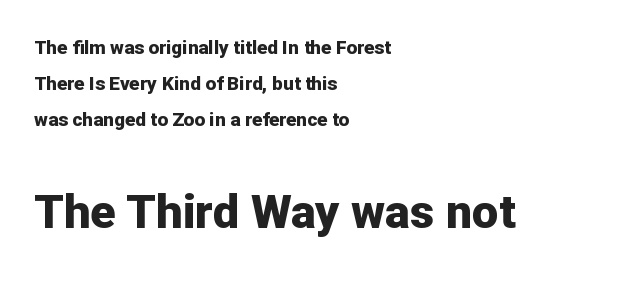
Q: Is the text bold? A: Yes.
Q: Is the text italic (slanted)? A: No, it is upright.
Q: Is the typeface a serif or a sans-serif typeface? A: Sans-serif.
Q: Is the text underlined? A: No.
Q: How is the paragraph aligned? A: Left-aligned.
Q: Is the spacing between letters normal or unusually wide? A: Normal.
Q: Which block of text is set in a larger size, the first (top) or the second (bottom)? A: The second (bottom) one.
Q: Width (condensed, normal, or wide)? A: Normal.
Q: Stroke contrast? A: Low.
Q: x-height? A: Medium.
Q: Monospaced? A: No.
